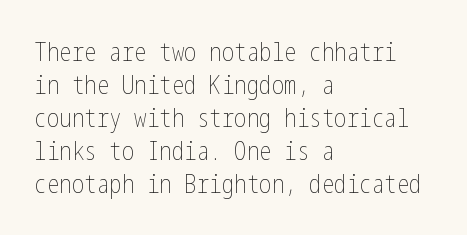
{"italic": "no", "bold": "no", "underline": "no", "align": "left", "line_spacing": "normal", "line_spacing_ratio": 1.32, "letter_spacing": "normal", "letter_spacing_em": 0.0, "glyph_px": 25}
